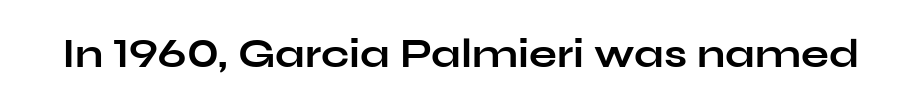
{"serif": "no", "italic": "no", "bold": "yes", "weight": "bold", "width": "wide", "stroke_contrast": "low", "x_height": "medium", "monospaced": "no", "underline": "no", "letter_spacing": "normal", "letter_spacing_em": 0.0, "glyph_px": 41}
